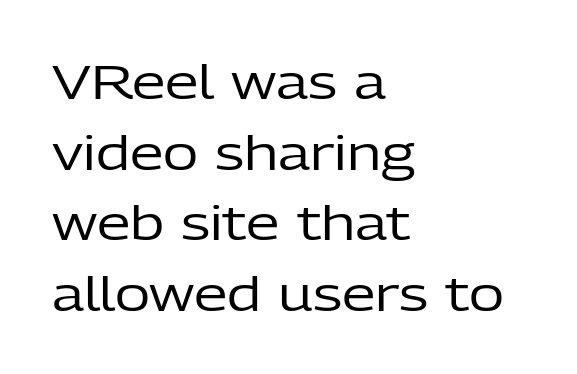
{"serif": "no", "italic": "no", "bold": "no", "weight": "regular", "width": "normal", "stroke_contrast": "low", "x_height": "medium", "monospaced": "no", "underline": "no", "align": "left", "line_spacing": "normal", "line_spacing_ratio": 1.47, "letter_spacing": "normal", "letter_spacing_em": 0.0, "glyph_px": 48}
